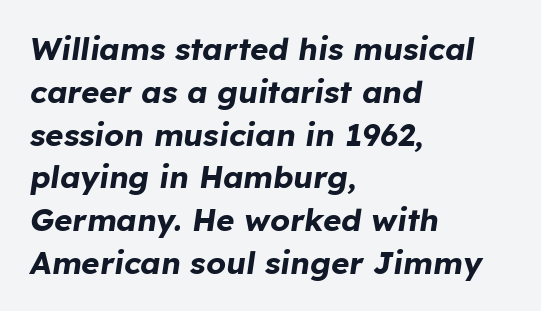
The image shows 31 px bold type, italic (leaning right); set left-aligned, normal line spacing (1.38x), normal letter spacing, not underlined; low stroke contrast and a medium x-height.
